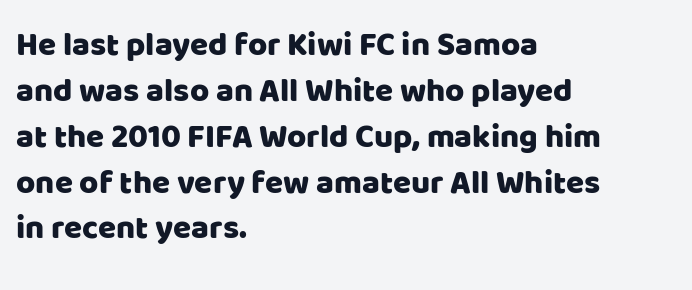
The image shows 33 px sans-serif type, upright; set left-aligned, normal line spacing (1.39x), normal letter spacing, not underlined; low stroke contrast and a large x-height.
